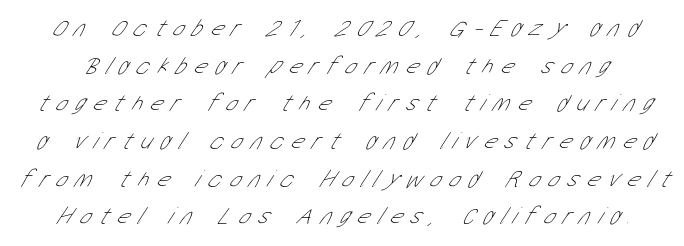
{"bold": "no", "underline": "no", "line_spacing": "normal", "line_spacing_ratio": 1.57, "letter_spacing": "wide", "letter_spacing_em": 0.35, "glyph_px": 24}
